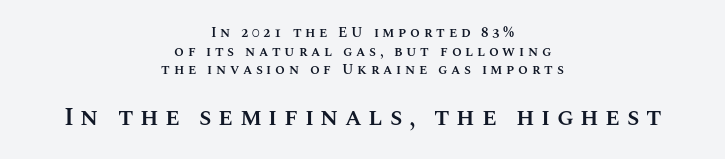
Q: Is the text bold? A: Semi-bold.
Q: Is the text italic (slanted)? A: No, it is upright.
Q: Is the text underlined? A: No.
Q: How is the paragraph aligned? A: Centered.
Q: Is the spacing between letters normal or unusually wide? A: Unusually wide.
Q: Is the spacing between lines tight, normal or loose? A: Normal.
Q: Which block of text is set in a larger size, the first (top) or the second (bottom)? A: The second (bottom) one.
